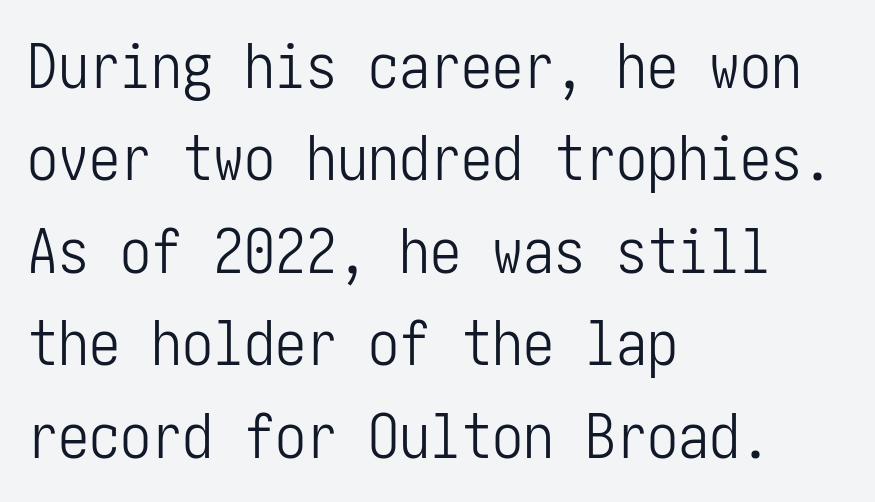
The image shows 62 px light, condensed sans-serif type, upright; set left-aligned, normal line spacing (1.49x), normal letter spacing, not underlined; low stroke contrast and a medium x-height.
